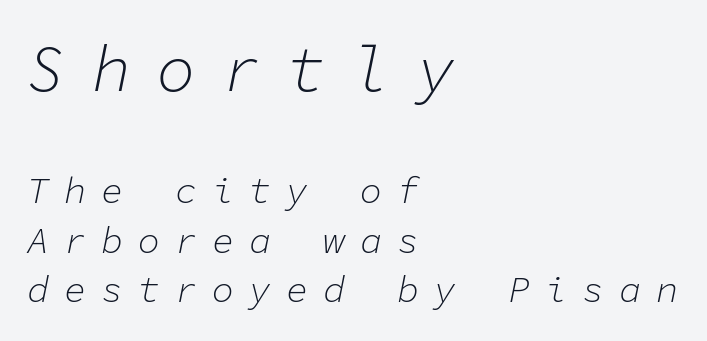
Q: Is the text bold? A: No.
Q: Is the text italic (slanted)? A: Yes, it leans right by about 11 degrees.
Q: Is the text underlined? A: No.
Q: How is the paragraph aligned? A: Left-aligned.
Q: Is the spacing between letters normal or unusually wide? A: Unusually wide.
Q: Is the spacing between lines tight, normal or loose? A: Normal.
Q: Which block of text is set in a larger size, the first (top) or the second (bottom)? A: The first (top) one.
Q: Width (condensed, normal, or wide)? A: Normal.
Q: Stroke contrast? A: Low.
Q: x-height? A: Medium.
Q: Monospaced? A: Yes.
